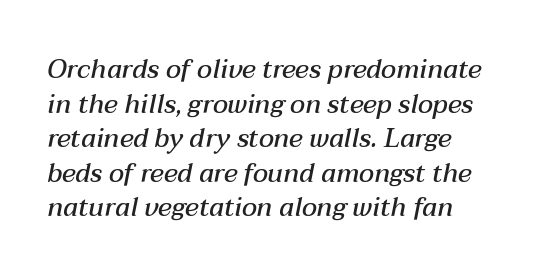
Q: Is the text bold? A: Semi-bold.
Q: Is the text italic (slanted)? A: Yes, it leans right by about 12 degrees.
Q: Is the text underlined? A: No.
Q: How is the paragraph aligned? A: Left-aligned.
Q: Is the spacing between letters normal or unusually wide? A: Normal.
Q: Is the spacing between lines tight, normal or loose? A: Normal.
